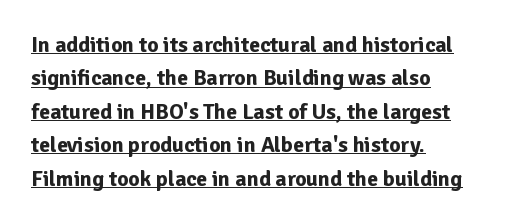
Q: Is the text bold? A: Yes.
Q: Is the text italic (slanted)? A: No, it is upright.
Q: Is the text underlined? A: Yes.
Q: How is the paragraph aligned? A: Left-aligned.
Q: Is the spacing between letters normal or unusually wide? A: Normal.
Q: Is the spacing between lines tight, normal or loose? A: Normal.
